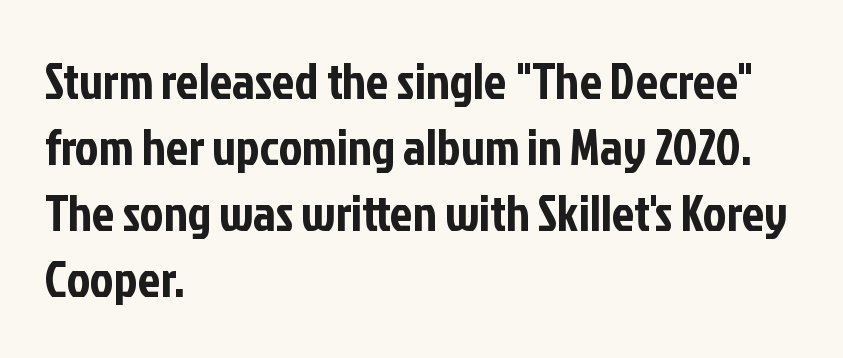
{"serif": "no", "italic": "no", "width": "condensed", "stroke_contrast": "low", "x_height": "medium", "monospaced": "no", "underline": "no", "align": "left", "line_spacing": "normal", "line_spacing_ratio": 1.32, "letter_spacing": "normal", "letter_spacing_em": 0.0, "glyph_px": 50}
